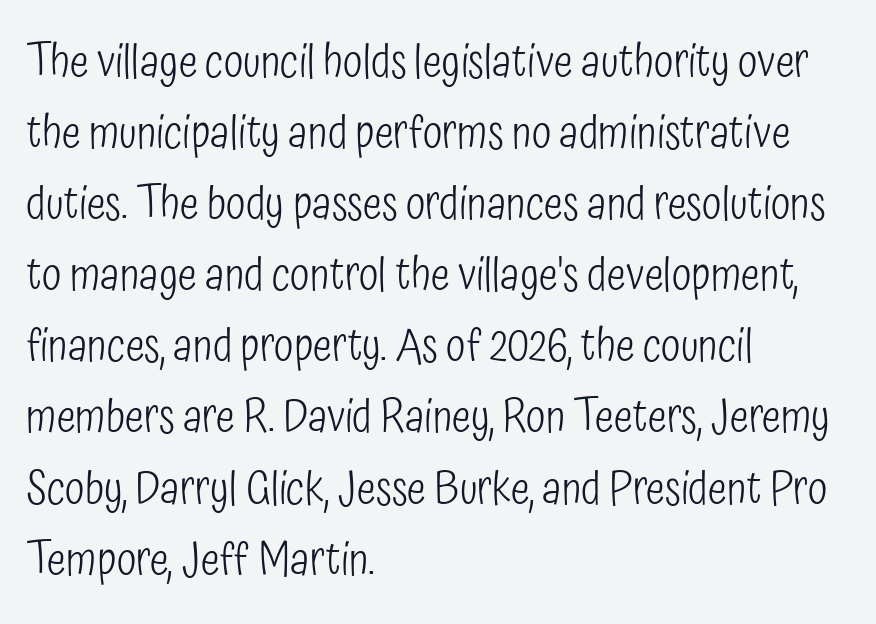
Q: Is the text bold? A: No.
Q: Is the text italic (slanted)? A: No, it is upright.
Q: Is the typeface a serif or a sans-serif typeface? A: Sans-serif.
Q: Is the text underlined? A: No.
Q: How is the paragraph aligned? A: Left-aligned.
Q: Is the spacing between letters normal or unusually wide? A: Normal.
Q: Is the spacing between lines tight, normal or loose? A: Normal.
Q: Width (condensed, normal, or wide)? A: Condensed.
Q: Stroke contrast? A: Low.
Q: x-height? A: Medium.
Q: Monospaced? A: No.
